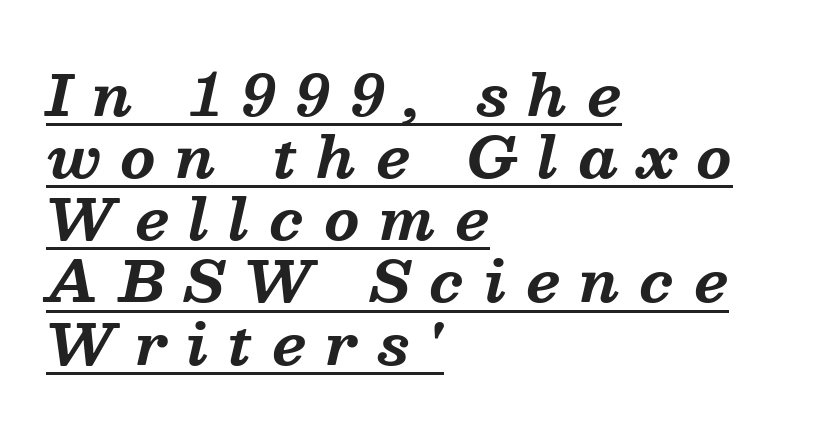
Q: Is the text bold? A: Yes.
Q: Is the text italic (slanted)? A: Yes, it leans right by about 13 degrees.
Q: Is the typeface a serif or a sans-serif typeface? A: Serif.
Q: Is the text underlined? A: Yes.
Q: How is the paragraph aligned? A: Left-aligned.
Q: Is the spacing between letters normal or unusually wide? A: Unusually wide.
Q: Is the spacing between lines tight, normal or loose? A: Tight.
Q: Width (condensed, normal, or wide)? A: Normal.
Q: Stroke contrast? A: Medium.
Q: x-height? A: Medium.
Q: Monospaced? A: No.
